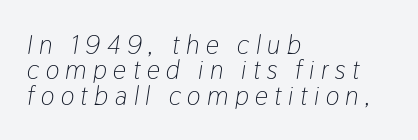
Visually the block forms a straight wall on the left and a jagged coastline on the right. Is this a heavy cut? Hardly; it is regular or lighter. The line-height multiplier appears low, near solid setting. No word sits above an underline. How are the letters spaced? Widely, with obvious added tracking. Emphasis-style slanted type is in use.
